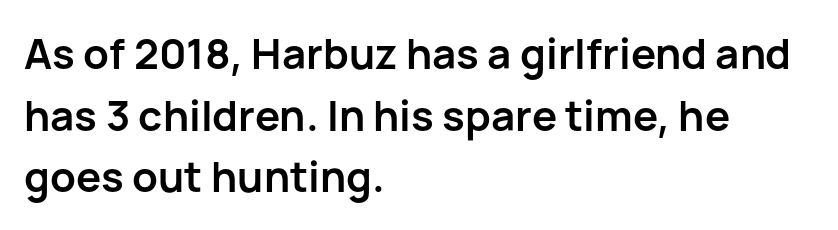
Horizontal bands of white between lines are of average thickness. Heft: maximum for text — a bold. Nobody touched the tracking dial on this one. The passage shown is typeset with a sans-serif family. Nobody drew a line under any word here. Is there any slant? The stems are plumb.
